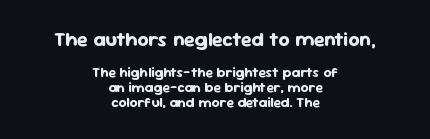
The lines are packed closely together with very little leading. A student would call this center alignment; a typographer would say set centered. No italicization has been applied; the sample stays upright. Look at the glyph heights: the upper group is clearly the bigger setting.
